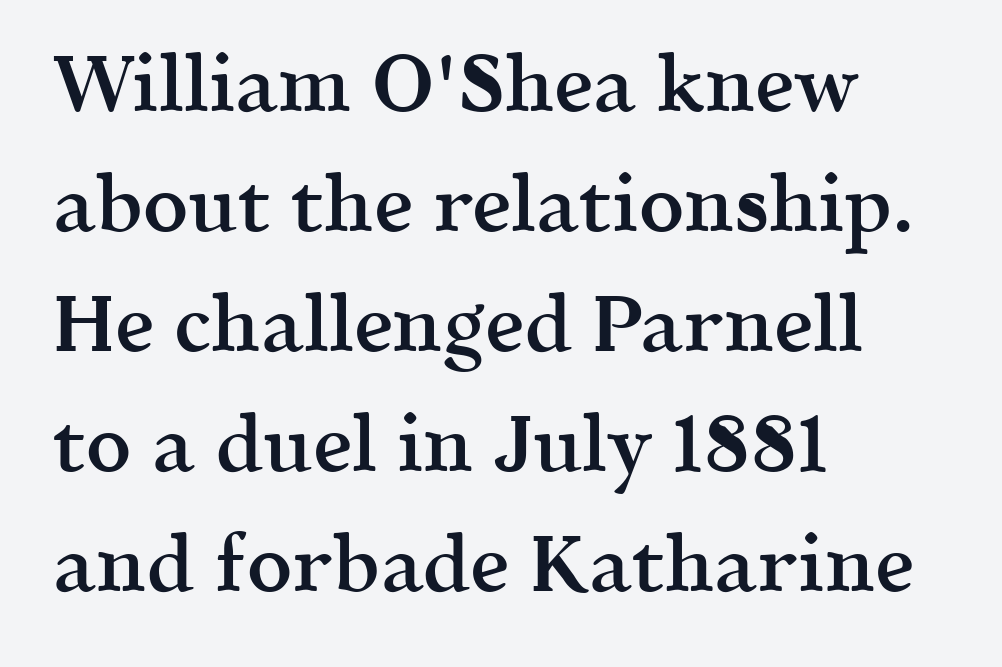
The image shows 79 px semibold serif type, upright; set left-aligned, normal line spacing (1.52x), normal letter spacing, not underlined; a medium x-height.
